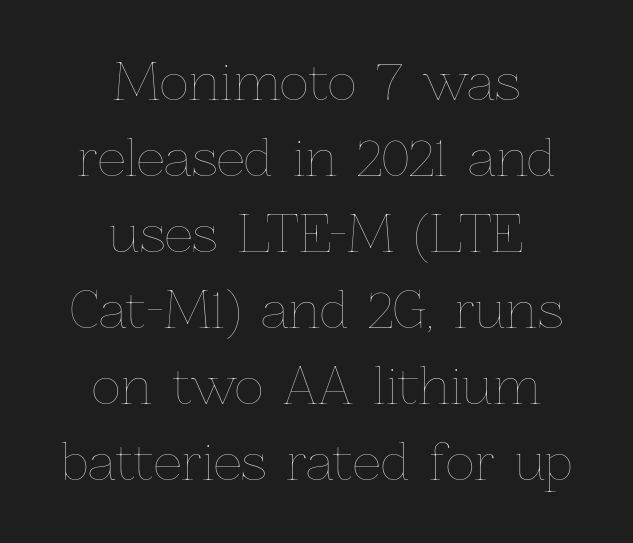
Q: Is the text bold? A: No.
Q: Is the text italic (slanted)? A: No, it is upright.
Q: Is the text underlined? A: No.
Q: How is the paragraph aligned? A: Centered.
Q: Is the spacing between letters normal or unusually wide? A: Normal.
Q: Is the spacing between lines tight, normal or loose? A: Normal.
Q: Width (condensed, normal, or wide)? A: Normal.
Q: Stroke contrast? A: Low.
Q: x-height? A: Medium.
Q: Monospaced? A: No.
